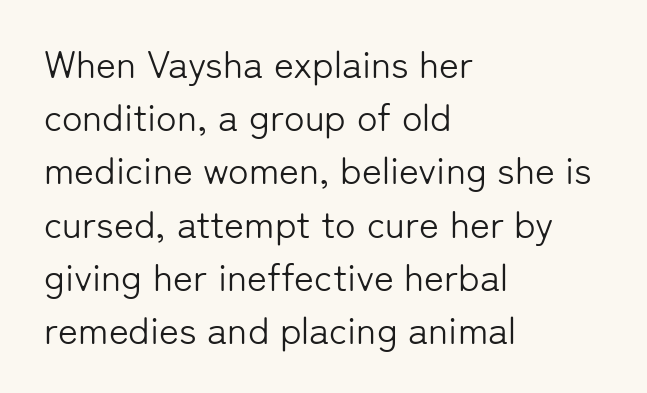
{"serif": "no", "italic": "no", "bold": "no", "weight": "light", "width": "normal", "stroke_contrast": "low", "x_height": "medium", "monospaced": "no", "underline": "no", "align": "left", "line_spacing": "normal", "line_spacing_ratio": 1.4, "letter_spacing": "normal", "letter_spacing_em": 0.0, "glyph_px": 38}
